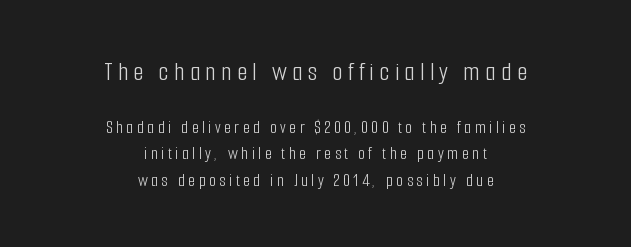
The designer left line spacing at the default. The words here are not underlined. Stroke thickness stays within the range of a standard reading face or lighter. Upright lettering throughout. Bigger letters appear in the top chunk; the bottom chunk is reduced.
